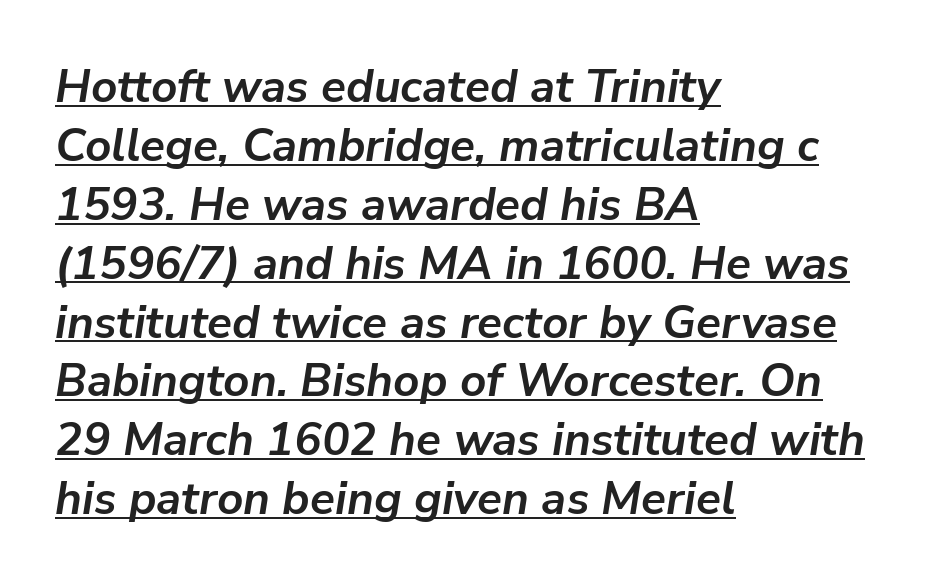
This is oblique type, the kind used for emphasis or titles. Students, observe: this is what conventionally led text looks like. The rendering uses the underline text-decoration. Strokes here are thick enough to call this a true bold.
